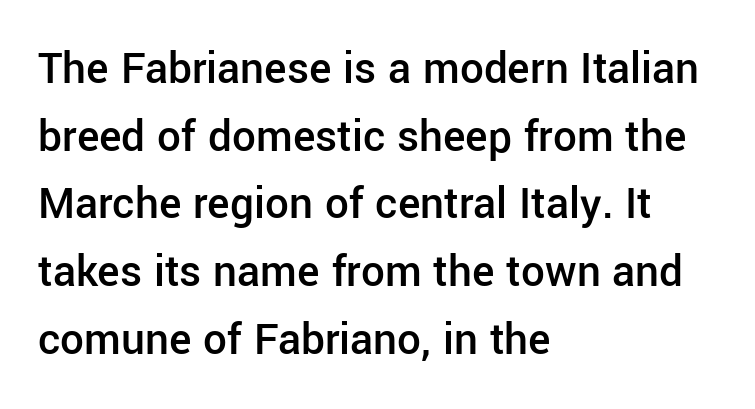
The image shows 47 px semibold sans-serif type, upright; set left-aligned, normal line spacing (1.44x), normal letter spacing, not underlined; low stroke contrast and a medium x-height.
